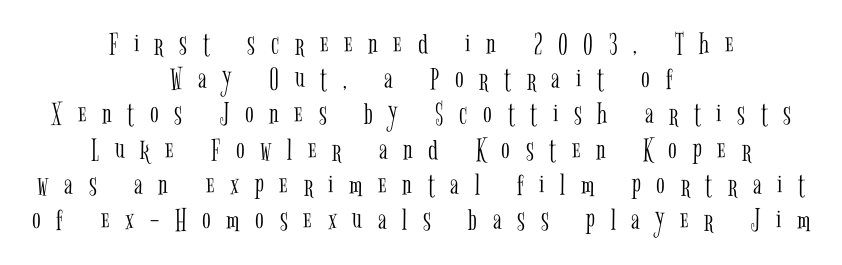
{"serif": "yes", "italic": "no", "bold": "no", "weight": "light", "width": "condensed", "stroke_contrast": "low", "x_height": "medium", "monospaced": "no", "underline": "no", "align": "center", "line_spacing": "tight", "line_spacing_ratio": 1.1, "letter_spacing": "wide", "letter_spacing_em": 0.49, "glyph_px": 32}
